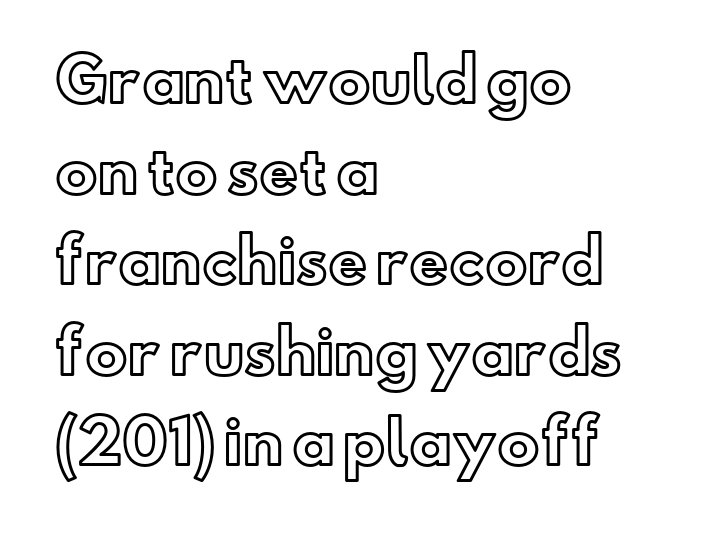
The image shows 60 px text type, upright; set left-aligned, normal line spacing (1.51x), normal letter spacing, not underlined; a small x-height.
